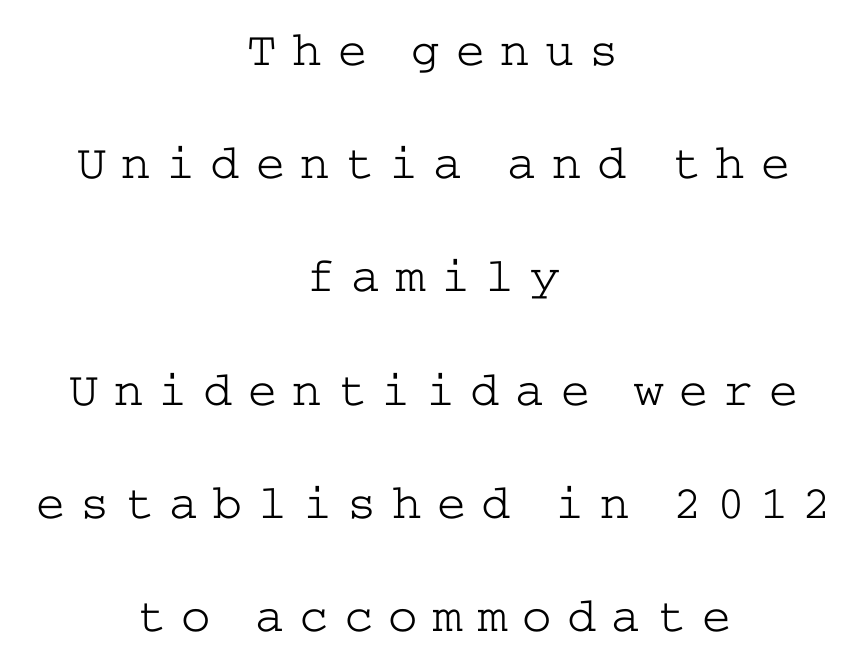
{"serif": "yes", "italic": "no", "bold": "no", "weight": "light", "width": "wide", "stroke_contrast": "low", "x_height": "medium", "underline": "no", "align": "center", "line_spacing": "loose", "line_spacing_ratio": 2.31, "letter_spacing": "wide", "letter_spacing_em": 0.31, "glyph_px": 49}
